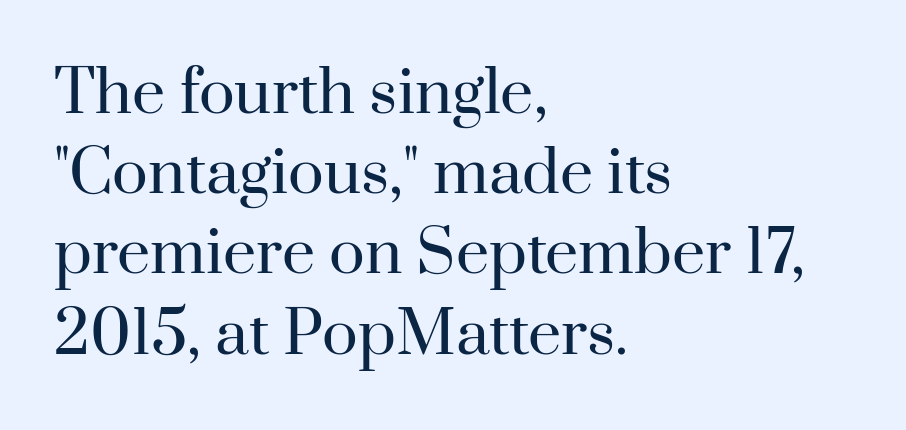
{"serif": "yes", "italic": "no", "bold": "no", "weight": "regular", "width": "normal", "stroke_contrast": "high", "x_height": "small", "monospaced": "no", "underline": "no", "align": "left", "line_spacing": "normal", "line_spacing_ratio": 1.36, "letter_spacing": "normal", "letter_spacing_em": 0.0, "glyph_px": 59}
